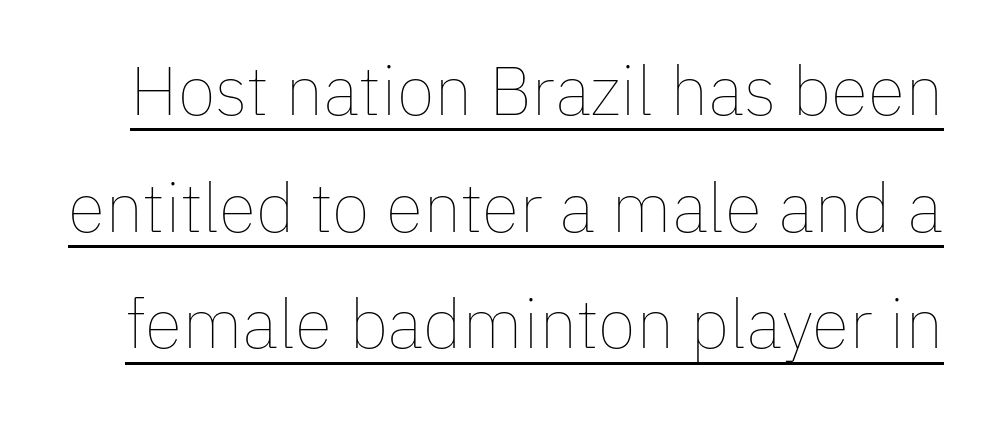
The image shows 69 px thin type, upright; set normal line spacing (1.69x), normal letter spacing, underlined; low stroke contrast and a medium x-height.
